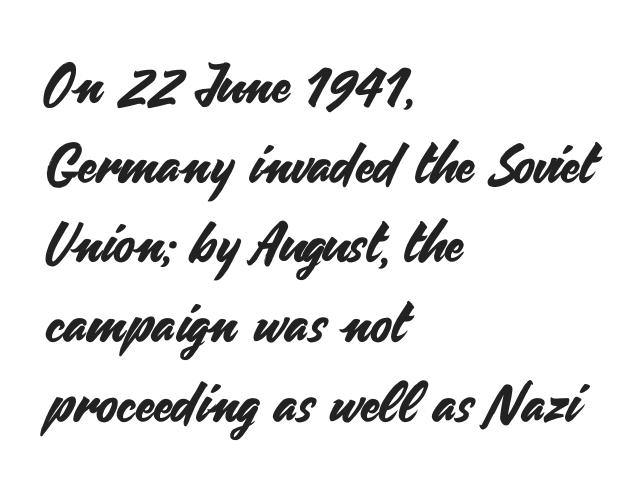
The image shows 55 px sans-serif type; set left-aligned, normal line spacing (1.45x), normal letter spacing, not underlined; medium stroke contrast and a small x-height.
